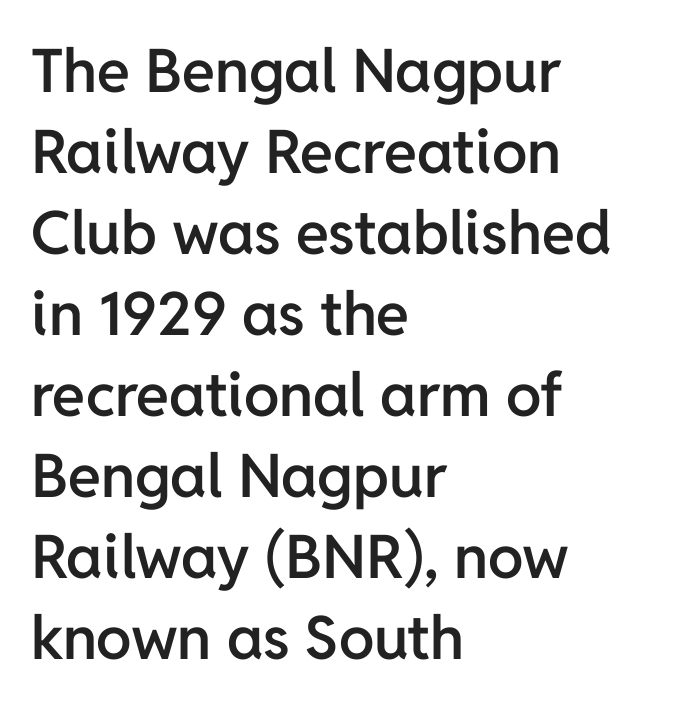
{"serif": "no", "italic": "no", "bold": "semi", "weight": "semibold", "width": "normal", "stroke_contrast": "low", "x_height": "medium", "monospaced": "no", "underline": "no", "align": "left", "line_spacing": "normal", "line_spacing_ratio": 1.35, "letter_spacing": "normal", "letter_spacing_em": 0.0, "glyph_px": 60}
